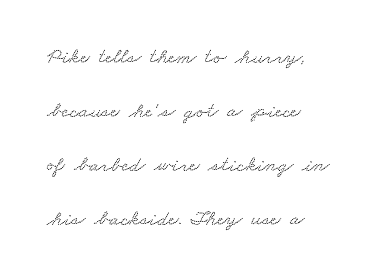
{"underline": "no", "align": "left", "line_spacing": "loose", "line_spacing_ratio": 2.46, "letter_spacing": "normal", "letter_spacing_em": 0.0, "glyph_px": 22}
